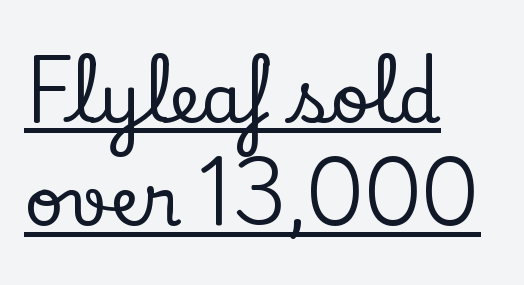
Q: Is the text italic (slanted)? A: No, it is upright.
Q: Is the text underlined? A: Yes.
Q: How is the paragraph aligned? A: Left-aligned.
Q: Is the spacing between letters normal or unusually wide? A: Normal.
Q: Is the spacing between lines tight, normal or loose? A: Normal.
Q: Width (condensed, normal, or wide)? A: Normal.
Q: Stroke contrast? A: Low.
Q: x-height? A: Small.
Q: Monospaced? A: No.
